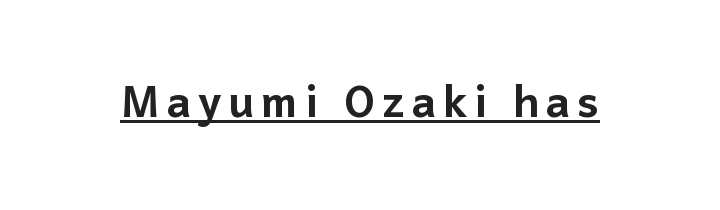
The image shows 58 px sans-serif type, upright; set underlined; low stroke contrast and a medium x-height.
